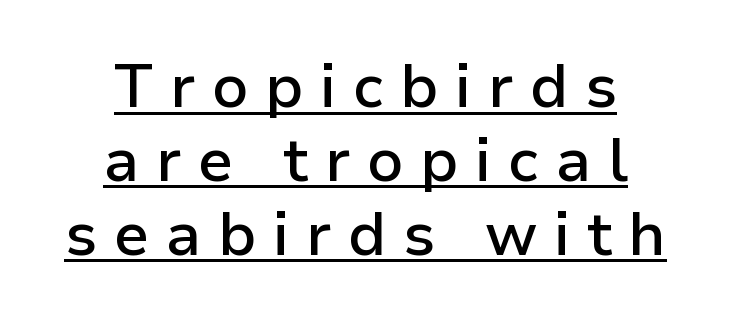
Q: Is the text bold? A: Semi-bold.
Q: Is the text italic (slanted)? A: No, it is upright.
Q: Is the typeface a serif or a sans-serif typeface? A: Sans-serif.
Q: Is the text underlined? A: Yes.
Q: How is the paragraph aligned? A: Centered.
Q: Is the spacing between letters normal or unusually wide? A: Unusually wide.
Q: Width (condensed, normal, or wide)? A: Normal.
Q: Stroke contrast? A: Low.
Q: x-height? A: Medium.
Q: Monospaced? A: No.
